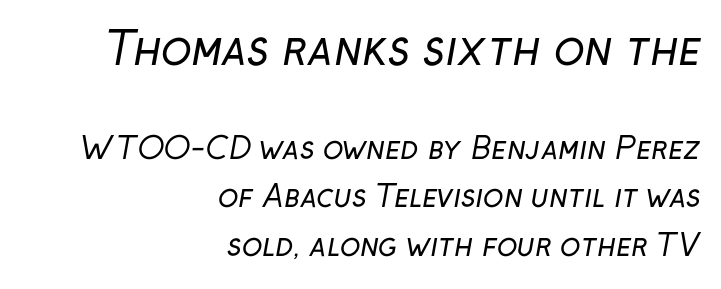
The image shows 45 px regular-weight sans-serif type; set right-aligned, normal line spacing (1.62x), normal letter spacing, not underlined; the first (top) block is 1.5x larger; low stroke contrast and a medium x-height.
